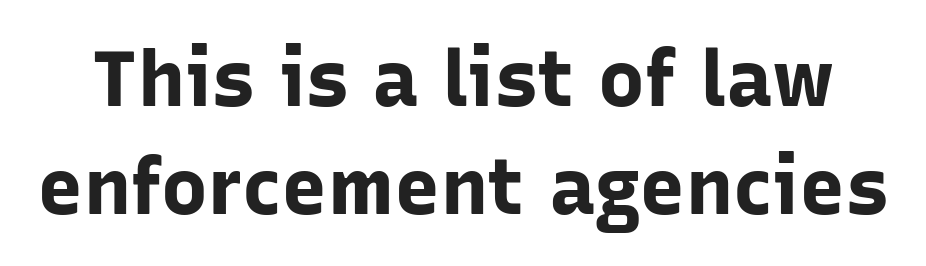
The image shows 78 px bold sans-serif type, upright; set normal line spacing (1.39x), normal letter spacing, not underlined; low stroke contrast and a medium x-height.
